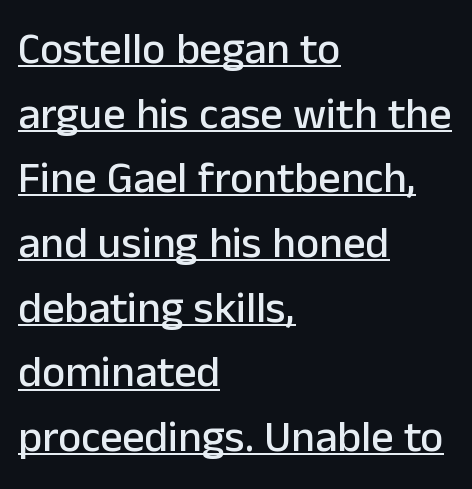
The image shows 44 px sans-serif type, upright; set left-aligned, normal line spacing (1.47x), normal letter spacing, underlined; low stroke contrast and a medium x-height.
